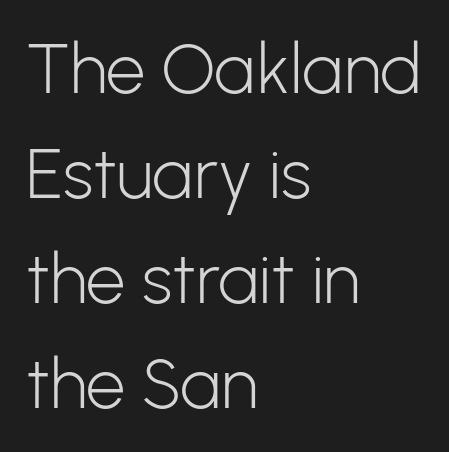
Inter-character spacing is left at the font's built-in metrics. Leftover space on each line is placed entirely after the last word. Quick note: not italic, upright. Evenly set lines give the paragraph a standard silhouette. The letters advance in unequal steps, a hallmark of proportional type.
